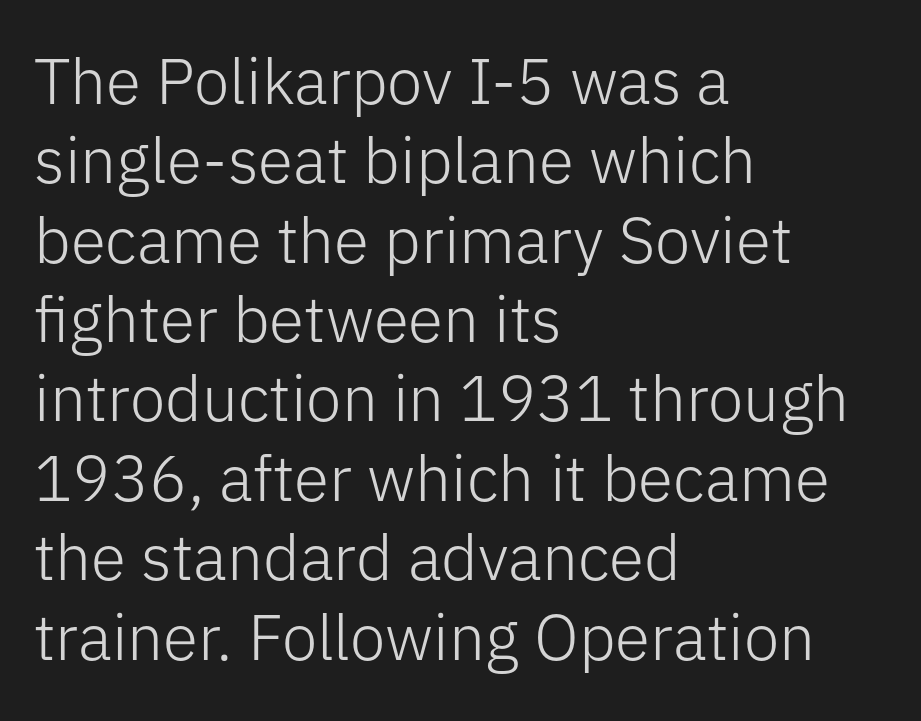
{"serif": "no", "italic": "no", "bold": "no", "weight": "light", "width": "normal", "stroke_contrast": "low", "x_height": "medium", "monospaced": "no", "underline": "no", "align": "left", "line_spacing_ratio": 1.24, "letter_spacing": "normal", "letter_spacing_em": 0.0, "glyph_px": 64}
